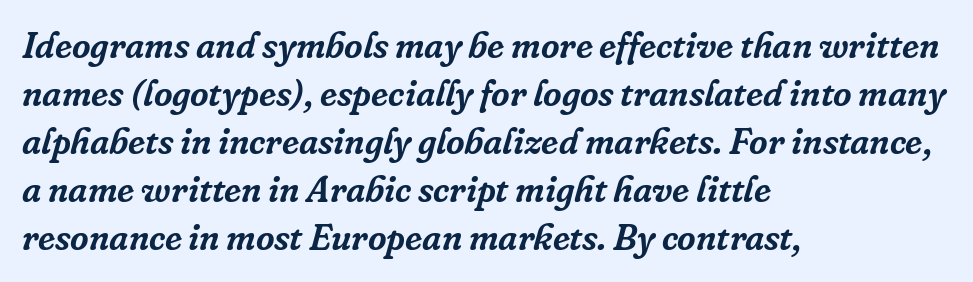
Q: Is the text italic (slanted)? A: Yes, it leans right by about 16 degrees.
Q: Is the typeface a serif or a sans-serif typeface? A: Serif.
Q: Is the text underlined? A: No.
Q: How is the paragraph aligned? A: Left-aligned.
Q: Is the spacing between letters normal or unusually wide? A: Normal.
Q: Is the spacing between lines tight, normal or loose? A: Normal.
Q: Width (condensed, normal, or wide)? A: Normal.
Q: Stroke contrast? A: Low.
Q: x-height? A: Medium.
Q: Monospaced? A: No.
